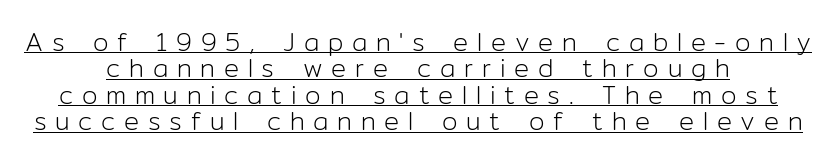
Q: Is the text bold? A: No.
Q: Is the text italic (slanted)? A: No, it is upright.
Q: Is the text underlined? A: Yes.
Q: How is the paragraph aligned? A: Centered.
Q: Is the spacing between letters normal or unusually wide? A: Unusually wide.
Q: Is the spacing between lines tight, normal or loose? A: Tight.
